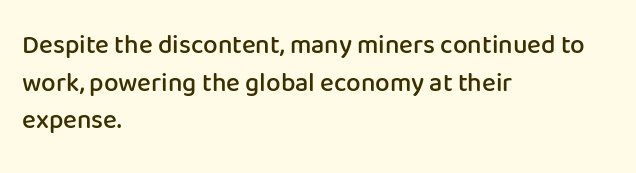
Reading down the column, the eye jumps a familiar distance to each next line. How are the letters spaced? Ordinarily, with no added tracking. The text block is weighted toward the left margin, trailing off unevenly rightward. The letters stand upright; this is a roman face.
